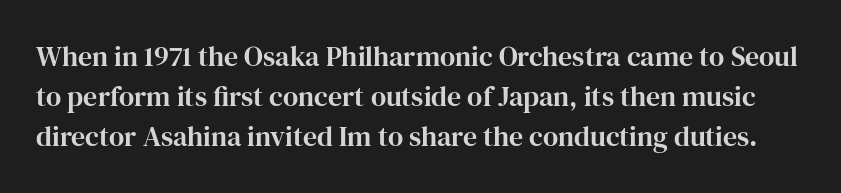
Letters rest on an invisible, unmarked baseline. The passage shown is typed in a proportional face where columns would drift. Italic? Not at all — the glyphs are vertical. Leading matches the norm, producing a regular column. The line texture is even and compact thanks to regular tracking.
